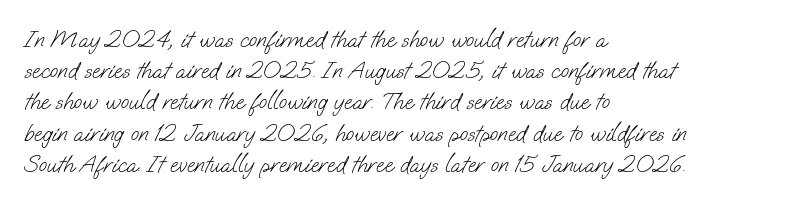
Q: Is the text bold? A: No.
Q: Is the text underlined? A: No.
Q: How is the paragraph aligned? A: Left-aligned.
Q: Is the spacing between letters normal or unusually wide? A: Normal.
Q: Is the spacing between lines tight, normal or loose? A: Normal.
